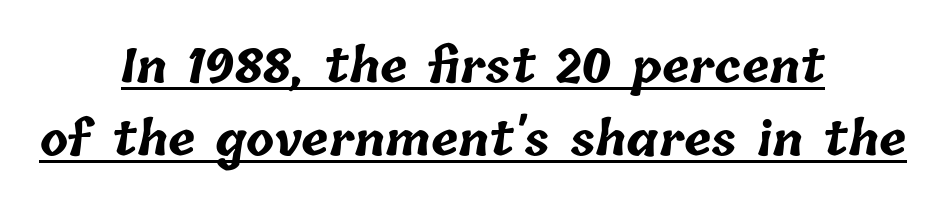
{"bold": "yes", "weight": "bold", "width": "normal", "stroke_contrast": "low", "x_height": "medium", "monospaced": "no", "underline": "yes", "align": "center", "line_spacing": "normal", "line_spacing_ratio": 1.59, "letter_spacing": "normal", "letter_spacing_em": 0.0, "glyph_px": 46}
